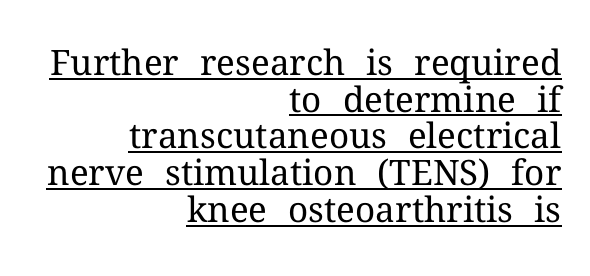
The image shows 35 px regular-weight serif type, upright; set right-aligned, tight line spacing (1.05x), normal letter spacing, underlined; medium stroke contrast and a medium x-height.
